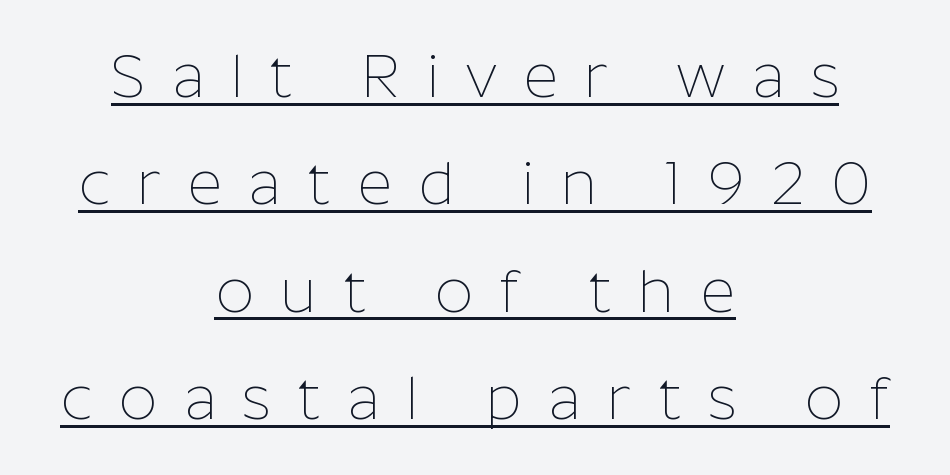
Q: Is the text bold? A: No.
Q: Is the text italic (slanted)? A: No, it is upright.
Q: Is the typeface a serif or a sans-serif typeface? A: Sans-serif.
Q: Is the text underlined? A: Yes.
Q: How is the paragraph aligned? A: Centered.
Q: Is the spacing between letters normal or unusually wide? A: Unusually wide.
Q: Width (condensed, normal, or wide)? A: Normal.
Q: Stroke contrast? A: Low.
Q: x-height? A: Medium.
Q: Monospaced? A: No.
